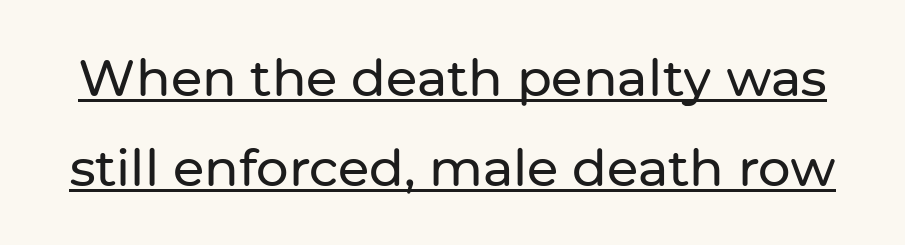
The image shows 51 px sans-serif type, upright; set line spacing 1.76x, normal letter spacing, underlined; low stroke contrast and a medium x-height.
